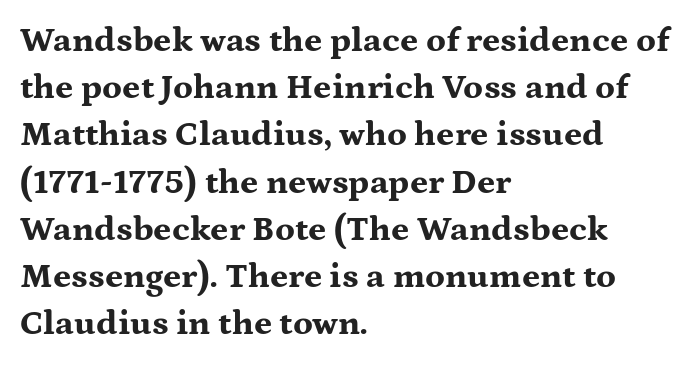
The letters are bold, with thick, heavy strokes. Caption: standard tracking, unaltered. Left-aligned paragraph, ragged on the right. Rule under the text: the space is simply empty. The typography opts for an upright posture over an oblique one. The block of text has a typical density, with ordinary space between rows.
